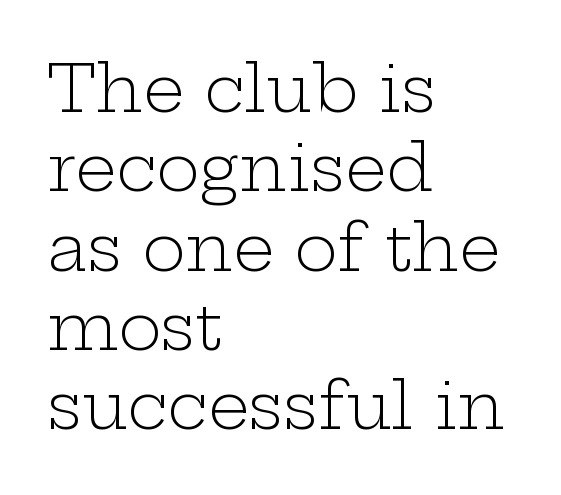
{"serif": "yes", "italic": "no", "bold": "no", "weight": "light", "width": "wide", "stroke_contrast": "low", "x_height": "medium", "monospaced": "no", "underline": "no", "align": "left", "line_spacing_ratio": 1.22, "letter_spacing": "normal", "letter_spacing_em": 0.0, "glyph_px": 65}
